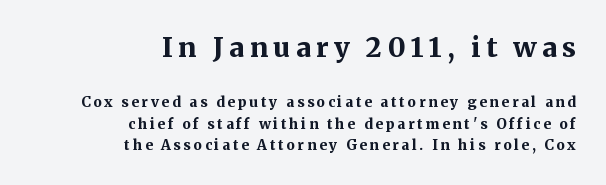
The image shows 27 px bold type, upright; set right-aligned, normal line spacing (1.54x), unusually wide letter spacing (+0.2 em), not underlined; the first (top) block is 1.93x larger.
